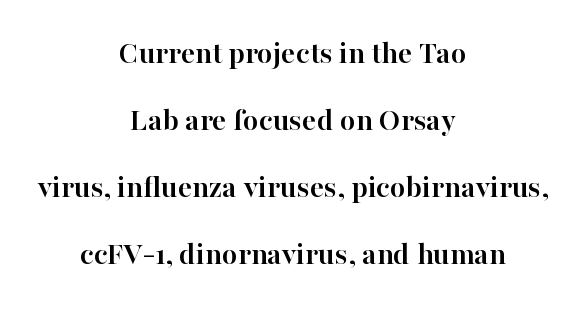
Q: Is the text bold? A: Yes.
Q: Is the text italic (slanted)? A: No, it is upright.
Q: Is the typeface a serif or a sans-serif typeface? A: Serif.
Q: Is the text underlined? A: No.
Q: How is the paragraph aligned? A: Centered.
Q: Is the spacing between letters normal or unusually wide? A: Normal.
Q: Is the spacing between lines tight, normal or loose? A: Loose.
Q: Width (condensed, normal, or wide)? A: Normal.
Q: Stroke contrast? A: High.
Q: x-height? A: Medium.
Q: Monospaced? A: No.
